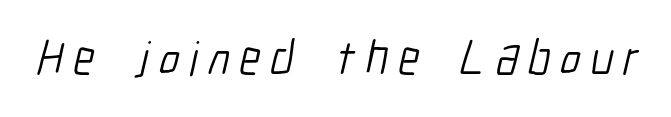
The rendering inserts visible extra space after every character. The space beneath each line is pristine and unruled. A sans-serif font was chosen for this passage. Spacing verdict: proportional, widths tailored to each character. Think standard paragraph weight, or any step lighter than that.
